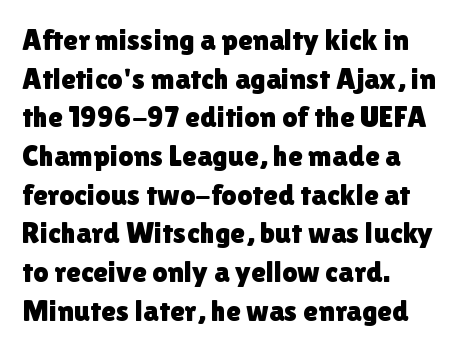
Q: Is the text italic (slanted)? A: No, it is upright.
Q: Is the typeface a serif or a sans-serif typeface? A: Sans-serif.
Q: Is the text underlined? A: No.
Q: How is the paragraph aligned? A: Left-aligned.
Q: Is the spacing between letters normal or unusually wide? A: Normal.
Q: Is the spacing between lines tight, normal or loose? A: Normal.
Q: Width (condensed, normal, or wide)? A: Normal.
Q: Stroke contrast? A: Low.
Q: x-height? A: Medium.
Q: Monospaced? A: No.
